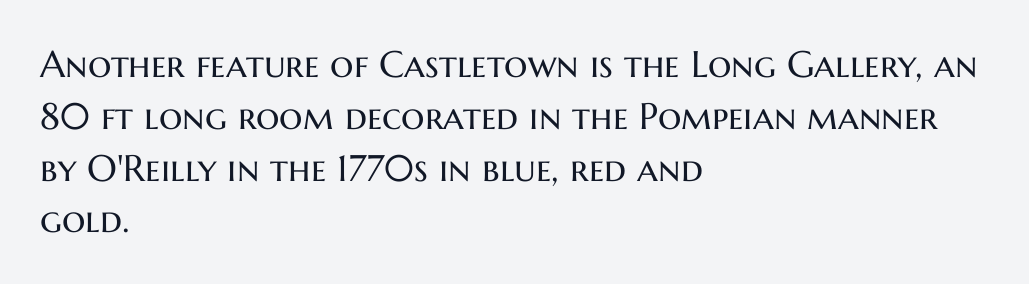
{"serif": "no", "italic": "no", "bold": "no", "weight": "regular", "width": "normal", "stroke_contrast": "medium", "x_height": "medium", "monospaced": "no", "underline": "no", "align": "left", "line_spacing": "normal", "line_spacing_ratio": 1.4, "letter_spacing": "normal", "letter_spacing_em": 0.0, "glyph_px": 37}
